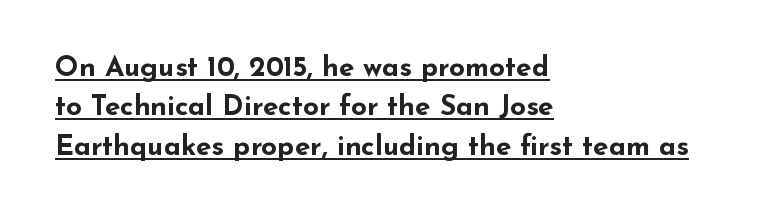
{"serif": "no", "italic": "no", "bold": "yes", "weight": "bold", "width": "wide", "stroke_contrast": "low", "x_height": "small", "monospaced": "no", "underline": "yes", "align": "left", "line_spacing": "normal", "line_spacing_ratio": 1.41, "letter_spacing": "normal", "letter_spacing_em": 0.0, "glyph_px": 28}
